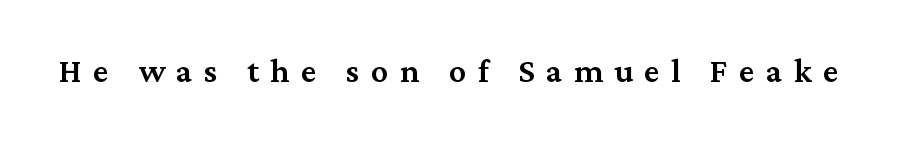
The image shows 34 px semibold serif type, upright; set unusually wide letter spacing (+0.34 em), not underlined; medium stroke contrast and a medium x-height.
